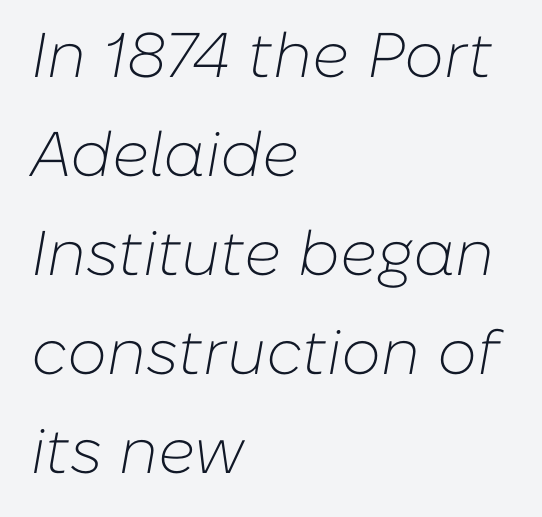
The face used here is proportionally spaced, like ordinary book or web type. Compared with ordinary roman type, these characters are visibly tilted. The foot of each line stays bare and open. The typeface has the unassuming heft of standard copy or less.
